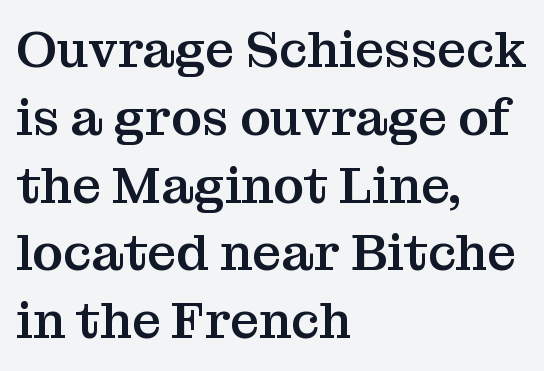
Does the leading feel generous? No, just average. The letterforms sit shoulder to shoulder at normal distance. The letters carry serifs — small finishing strokes at the ends of their stems. Any mark beneath the type? The region is blank.
